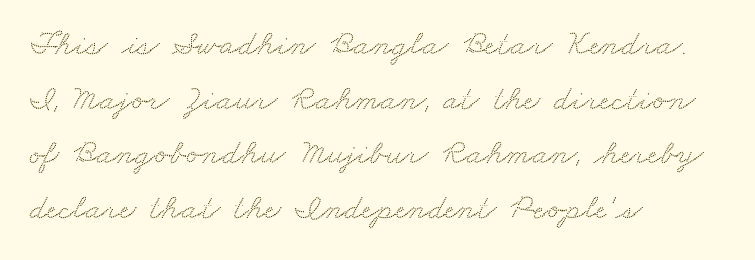
{"serif": "yes", "width": "wide", "stroke_contrast": "medium", "x_height": "small", "monospaced": "no", "underline": "no", "align": "left", "line_spacing": "normal", "line_spacing_ratio": 1.56, "letter_spacing": "normal", "letter_spacing_em": 0.0, "glyph_px": 35}
